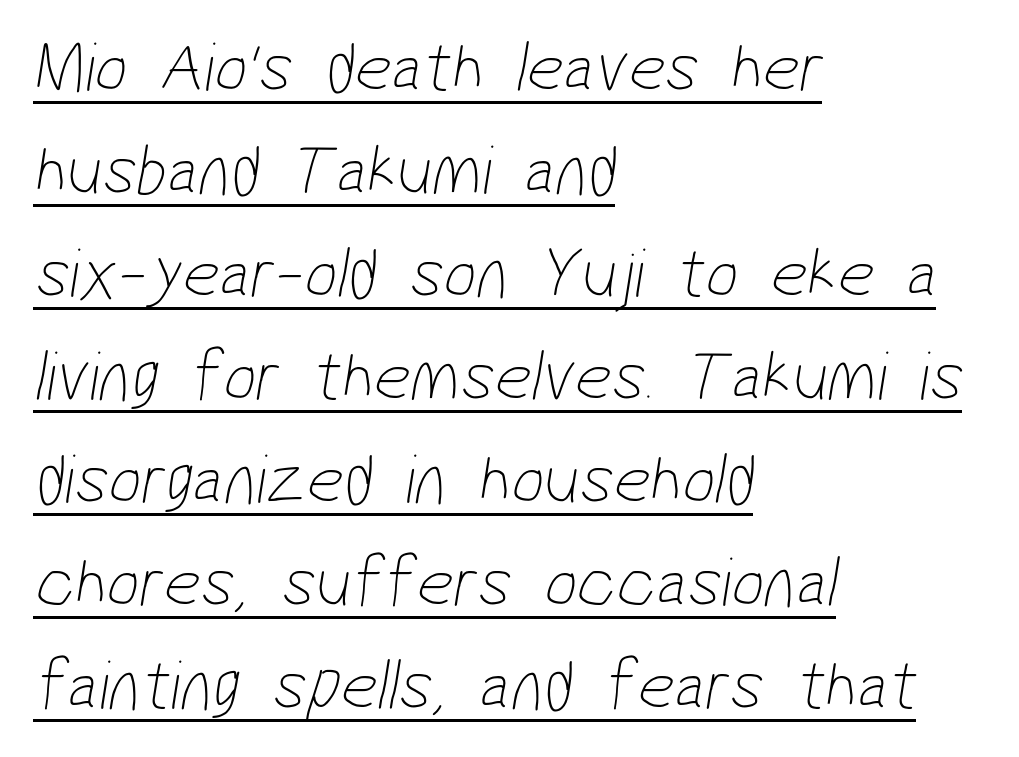
Nobody touched the tracking dial on this one. Heft: none added — not bold. Classification — sans serif. Compared with a centered layout, this one pins lines to the left instead. Whoever set this chose a conventional vertical rhythm.
